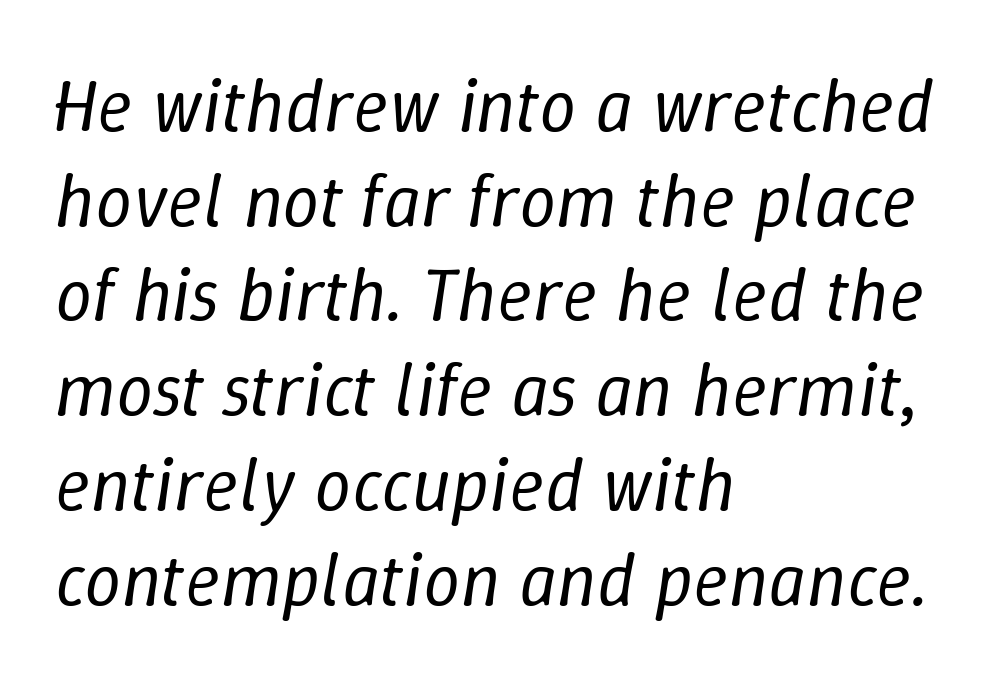
The lettering tilts uniformly, giving the passage an italic look. The face used here is rendered with its standard letterfit. Every row of glyphs begins at an identical x-position on the left. Normally led — the rows are evenly, conventionally spaced. Vertical stems look standard width or narrower in stroke.
